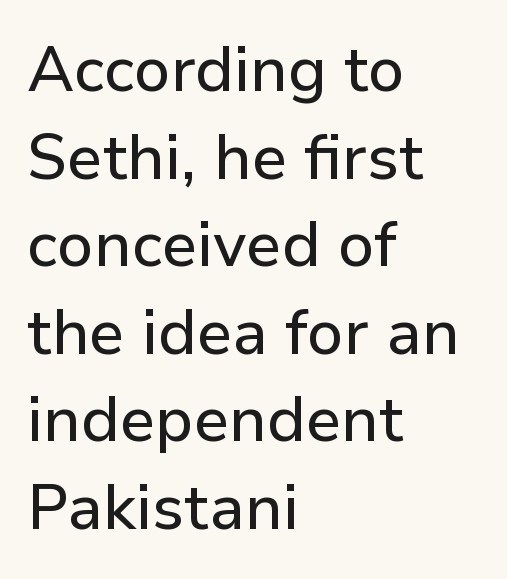
Q: Is the text italic (slanted)? A: No, it is upright.
Q: Is the typeface a serif or a sans-serif typeface? A: Sans-serif.
Q: Is the text underlined? A: No.
Q: How is the paragraph aligned? A: Left-aligned.
Q: Is the spacing between letters normal or unusually wide? A: Normal.
Q: Is the spacing between lines tight, normal or loose? A: Normal.
Q: Width (condensed, normal, or wide)? A: Normal.
Q: Stroke contrast? A: Low.
Q: x-height? A: Medium.
Q: Monospaced? A: No.
